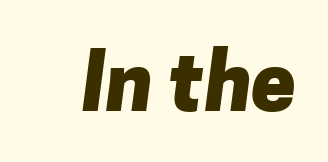
Q: Is the text bold? A: Yes.
Q: Is the typeface a serif or a sans-serif typeface? A: Sans-serif.
Q: Is the text underlined? A: No.
Q: Is the spacing between letters normal or unusually wide? A: Normal.
Q: Width (condensed, normal, or wide)? A: Normal.
Q: Stroke contrast? A: Low.
Q: x-height? A: Medium.
Q: Monospaced? A: No.
